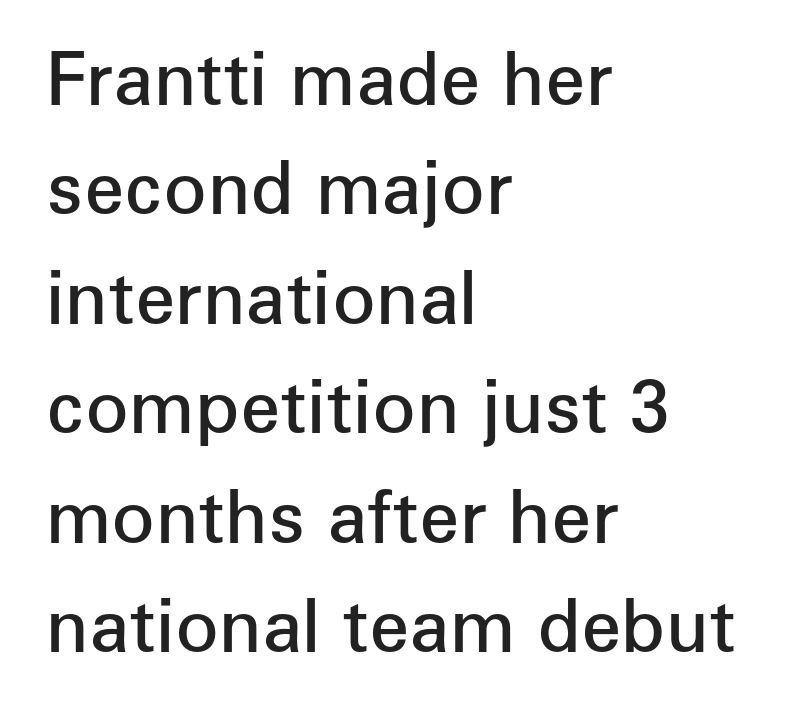
{"serif": "no", "italic": "no", "bold": "semi", "weight": "semibold", "width": "normal", "stroke_contrast": "low", "x_height": "medium", "monospaced": "no", "underline": "no", "align": "left", "line_spacing": "normal", "line_spacing_ratio": 1.52, "letter_spacing": "normal", "letter_spacing_em": 0.0, "glyph_px": 72}
